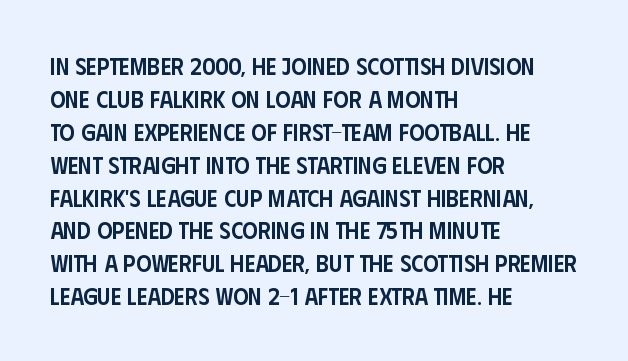
The image shows 24 px text type, upright; set left-aligned, normal line spacing (1.37x), normal letter spacing, not underlined.
